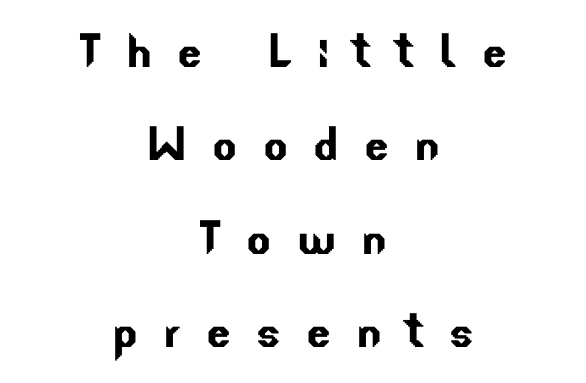
Q: Is the typeface a serif or a sans-serif typeface? A: Sans-serif.
Q: Is the text underlined? A: No.
Q: How is the paragraph aligned? A: Centered.
Q: Is the spacing between letters normal or unusually wide? A: Unusually wide.
Q: Is the spacing between lines tight, normal or loose? A: Normal.
Q: Width (condensed, normal, or wide)? A: Normal.
Q: Stroke contrast? A: Low.
Q: x-height? A: Small.
Q: Monospaced? A: No.
